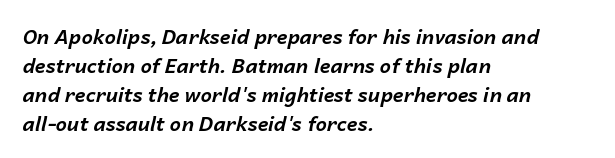
The space beneath each line is pristine and unruled. Where is the straight margin? On the left. This rendering leaves character spacing at its baseline value. An italicized treatment has been applied to the whole sample. The line-height multiplier appears to be the usual default.
